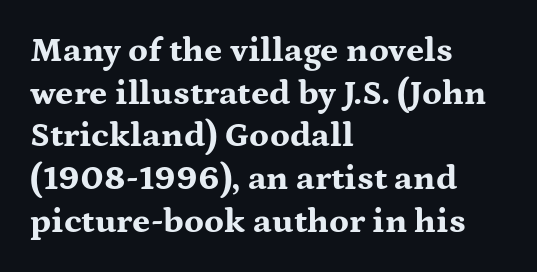
The image shows 35 px bold, wide serif type, upright; set left-aligned, line spacing 1.22x, normal letter spacing, not underlined; medium stroke contrast and a medium x-height.
